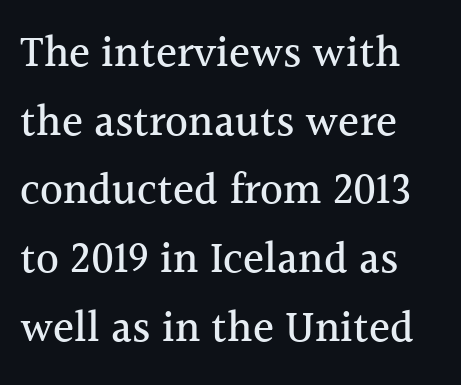
The image shows 44 px serif type, upright; set left-aligned, normal line spacing (1.56x), normal letter spacing, not underlined; a medium x-height.
